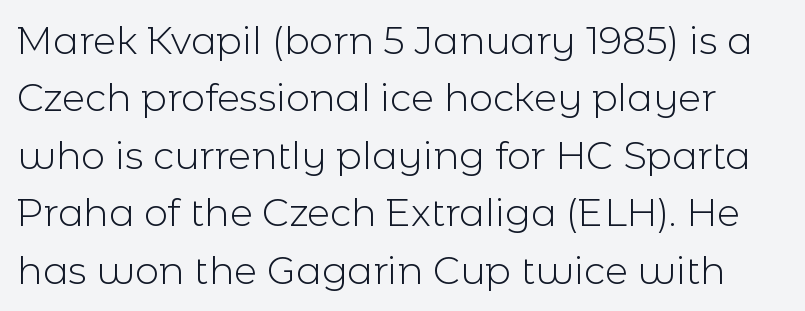
The image shows 38 px light sans-serif type, upright; set normal line spacing (1.51x), normal letter spacing, not underlined; a medium x-height.
